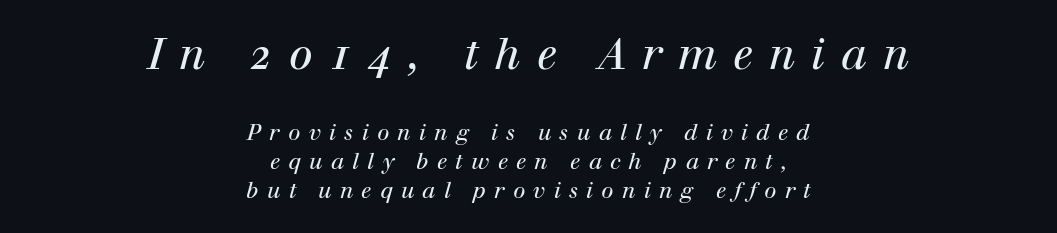
Q: Is the text bold? A: No.
Q: Is the text italic (slanted)? A: Yes, it leans right by about 12 degrees.
Q: Is the typeface a serif or a sans-serif typeface? A: Serif.
Q: Is the text underlined? A: No.
Q: How is the paragraph aligned? A: Centered.
Q: Is the spacing between letters normal or unusually wide? A: Unusually wide.
Q: Is the spacing between lines tight, normal or loose? A: Normal.
Q: Which block of text is set in a larger size, the first (top) or the second (bottom)? A: The first (top) one.
Q: Width (condensed, normal, or wide)? A: Normal.
Q: Stroke contrast? A: High.
Q: x-height? A: Medium.
Q: Monospaced? A: No.
